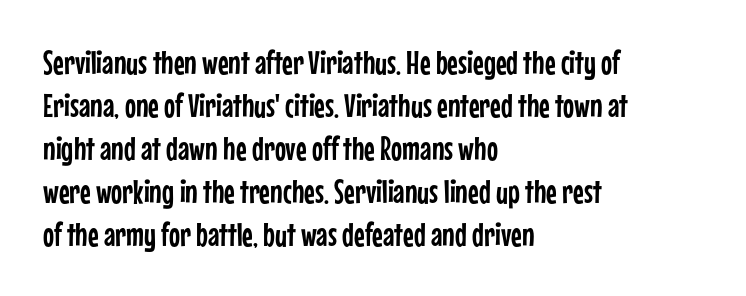
The image shows 33 px condensed sans-serif type, upright; set left-aligned, normal line spacing (1.3x), normal letter spacing, not underlined; low stroke contrast and a medium x-height.
